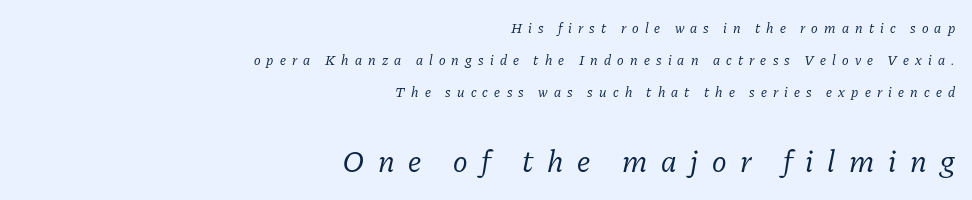
In terms of letterform style, serifs are clearly present. Teacher's note: observe the even right margin — that is flush-right alignment. These lines are rendered in a variable-pitch font. The block of text is sparse from top to bottom, with ample space between rows. You get the small type first, then a jump to larger type.
